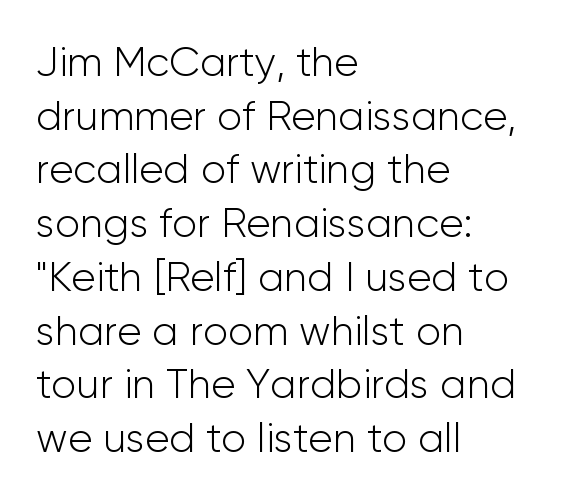
The type sits square on the baseline with zero lean. The face looks like a standard text weight, possibly lighter. Nothing sits at the stroke ends, so this counts as sans-serif. What stands out about the letter spacing? Nothing — it is the standard amount.
